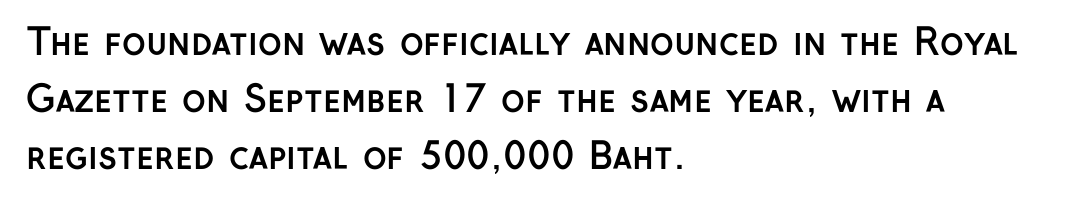
{"serif": "no", "italic": "no", "bold": "yes", "weight": "semibold", "width": "normal", "stroke_contrast": "low", "x_height": "medium", "monospaced": "no", "underline": "no", "align": "left", "line_spacing": "normal", "line_spacing_ratio": 1.58, "letter_spacing": "normal", "letter_spacing_em": 0.0, "glyph_px": 36}
